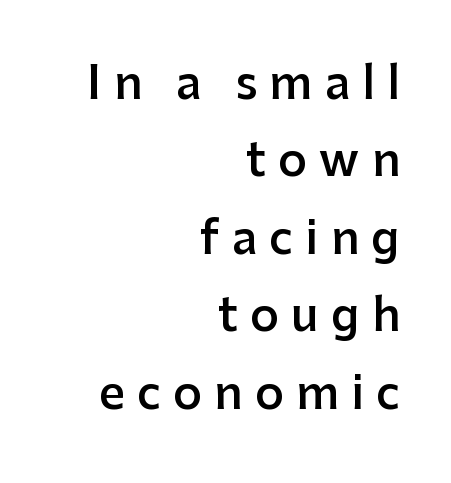
Stems and bowls a touch heavier than normal — semibold. This is roman type, the default non-slanted kind. Typographically, this falls in the sans-serif category. Do the characters align in a grid? No, the font is proportional. Clear beneath every line of the passage. All the whitespace from short lines collects on the left.
